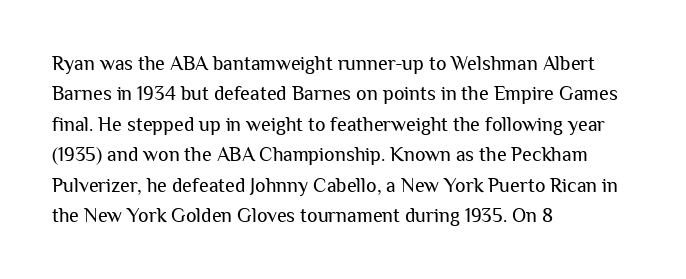
Q: Is the text bold? A: No.
Q: Is the text italic (slanted)? A: No, it is upright.
Q: Is the text underlined? A: No.
Q: How is the paragraph aligned? A: Left-aligned.
Q: Is the spacing between letters normal or unusually wide? A: Normal.
Q: Is the spacing between lines tight, normal or loose? A: Normal.
